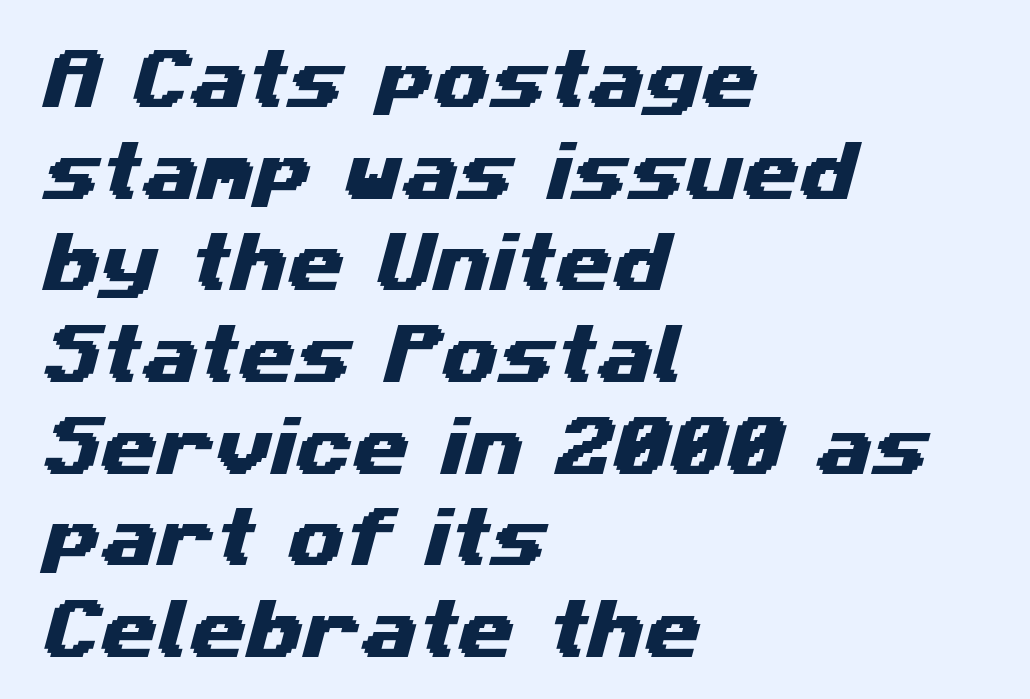
The image shows 65 px wide sans-serif type; set left-aligned, normal line spacing (1.41x), normal letter spacing, not underlined; medium stroke contrast and a medium x-height.
